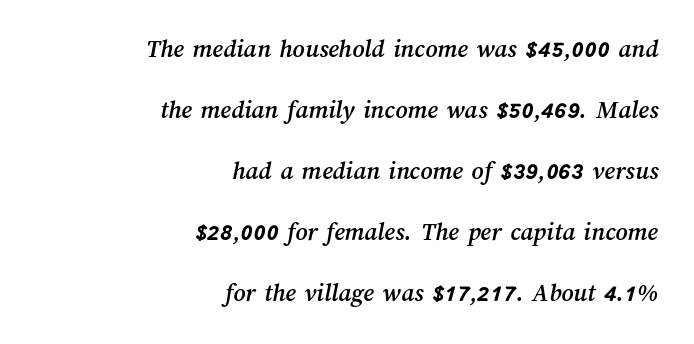
{"underline": "no", "align": "right", "line_spacing": "loose", "line_spacing_ratio": 2.35, "letter_spacing": "normal", "letter_spacing_em": 0.0, "glyph_px": 26}
